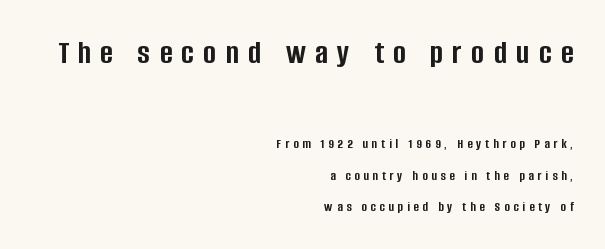
Q: Is the text bold? A: Yes.
Q: Is the text italic (slanted)? A: No, it is upright.
Q: Is the typeface a serif or a sans-serif typeface? A: Sans-serif.
Q: Is the text underlined? A: No.
Q: How is the paragraph aligned? A: Right-aligned.
Q: Is the spacing between letters normal or unusually wide? A: Unusually wide.
Q: Is the spacing between lines tight, normal or loose? A: Loose.
Q: Which block of text is set in a larger size, the first (top) or the second (bottom)? A: The first (top) one.
Q: Width (condensed, normal, or wide)? A: Condensed.
Q: Stroke contrast? A: Low.
Q: x-height? A: Large.
Q: Monospaced? A: No.
